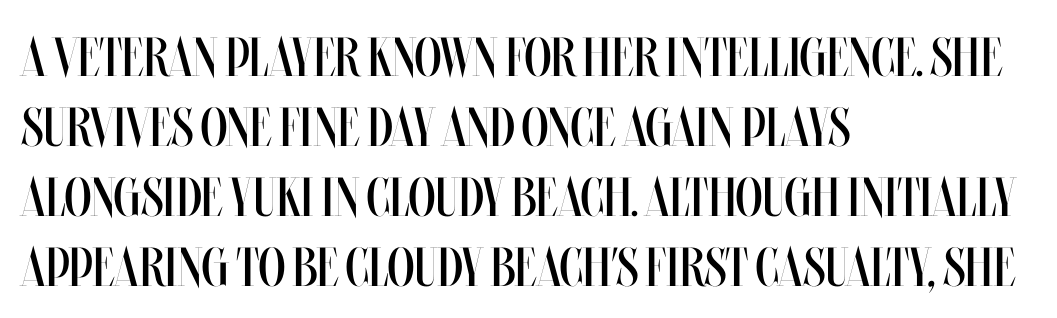
Q: Is the text bold? A: No.
Q: Is the text italic (slanted)? A: No, it is upright.
Q: Is the text underlined? A: No.
Q: How is the paragraph aligned? A: Left-aligned.
Q: Is the spacing between letters normal or unusually wide? A: Normal.
Q: Is the spacing between lines tight, normal or loose? A: Normal.
Q: Width (condensed, normal, or wide)? A: Condensed.
Q: Stroke contrast? A: Medium.
Q: x-height? A: Large.
Q: Monospaced? A: No.
